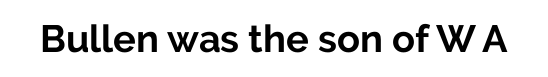
The image shows 38 px bold sans-serif type, upright; set normal letter spacing, not underlined; low stroke contrast and a medium x-height.
